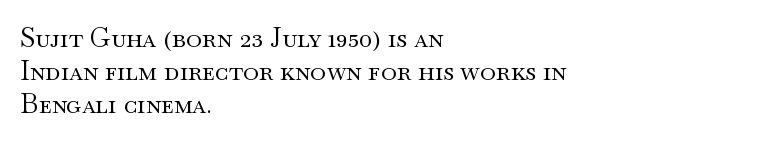
The image shows 27 px text type, upright; set left-aligned, line spacing 1.22x, normal letter spacing, not underlined.
